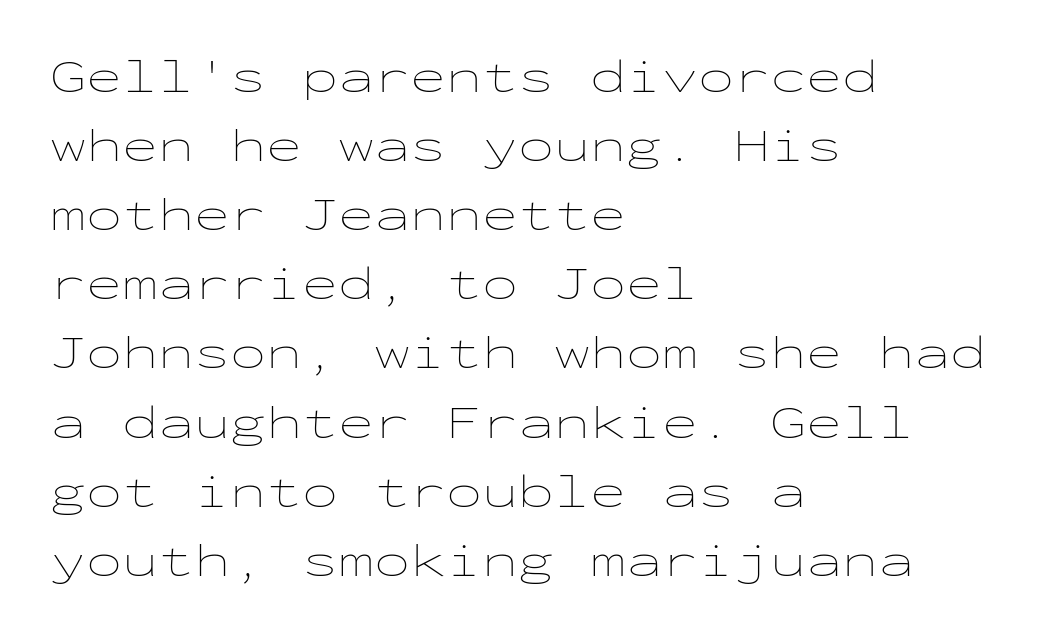
{"italic": "no", "bold": "no", "weight": "thin", "width": "wide", "stroke_contrast": "low", "x_height": "medium", "monospaced": "yes", "underline": "no", "align": "left", "line_spacing": "normal", "line_spacing_ratio": 1.44, "letter_spacing": "normal", "letter_spacing_em": 0.0, "glyph_px": 48}
